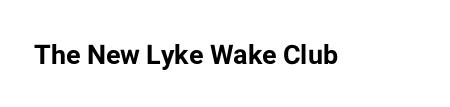
The image shows 27 px bold type, upright; set normal letter spacing, not underlined.
